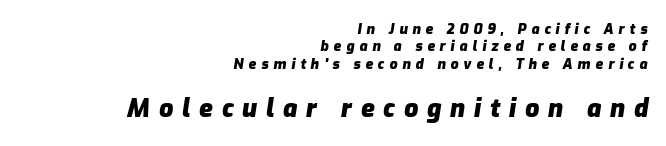
The image shows 25 px bold type, italic (leaning right); set right-aligned, line spacing 1.24x, unusually wide letter spacing (+0.35 em), not underlined; the second (bottom) block is 1.79x larger.
